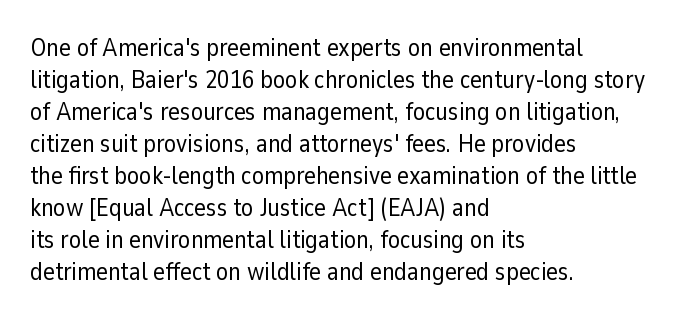
Q: Is the text bold? A: No.
Q: Is the text italic (slanted)? A: No, it is upright.
Q: Is the text underlined? A: No.
Q: How is the paragraph aligned? A: Left-aligned.
Q: Is the spacing between letters normal or unusually wide? A: Normal.
Q: Is the spacing between lines tight, normal or loose? A: Normal.
